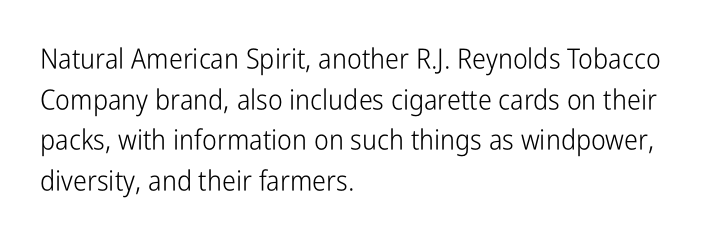
Character widths vary here, with narrow letters taking less room than wide ones. The typesetting does not lean heavy: it is not bold. Reading down the column, the eye jumps a familiar distance to each next line. Each line starts at the same left margin while the right side varies. Clear beneath every line of the passage.
